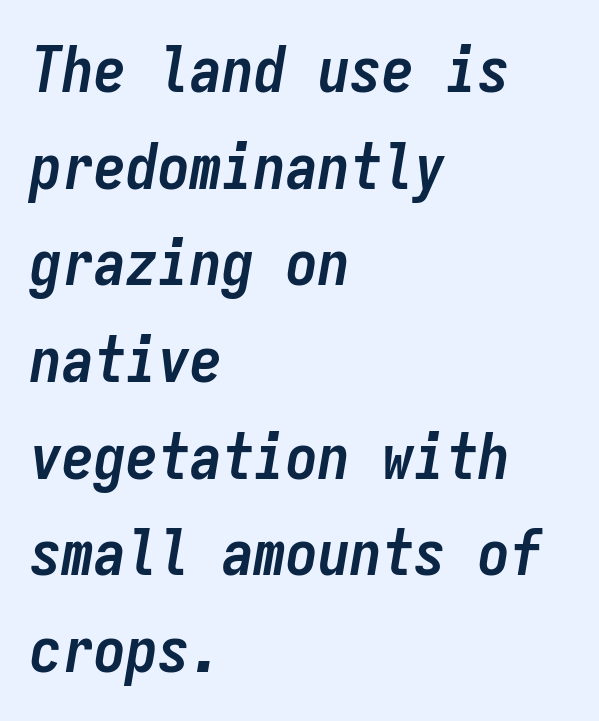
These words are printed bold, with thick strokes throughout. Plain, unruled lines of type. This sample uses plain, unmodified letter spacing. The font's italic variant was chosen for this text. This sample has the even, mechanical cadence of fixed-width lettering.
